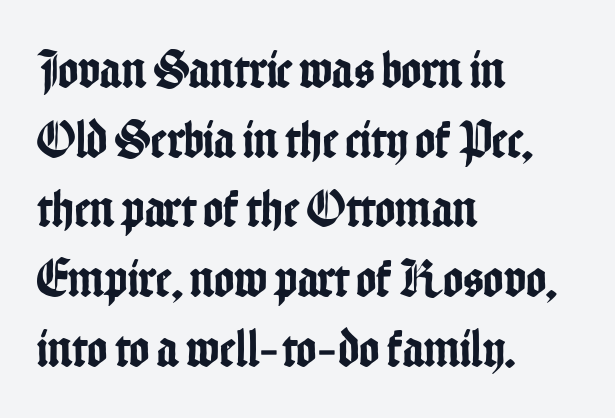
Spacing between characters is what you'd get straight out of the box. Lines of text with bare space underneath. Is there any slant? The stems are plumb. Evenly set lines give the paragraph a standard silhouette.
